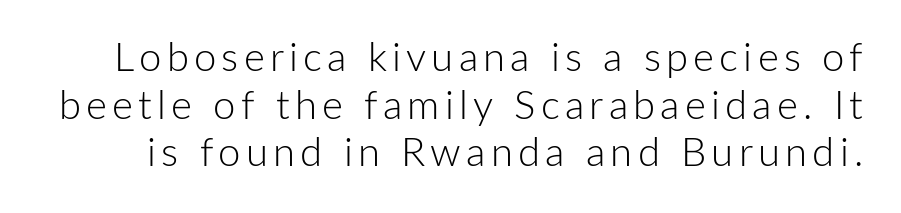
The image shows 40 px light sans-serif type, upright; set line spacing 1.19x, not underlined; low stroke contrast and a medium x-height.
